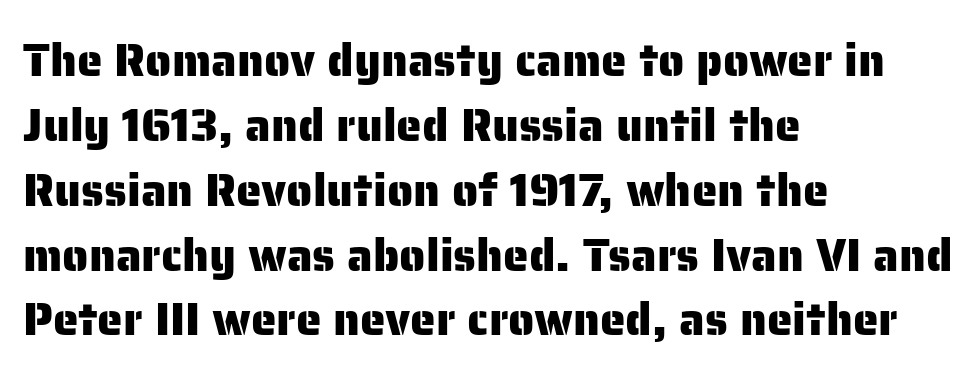
Q: Is the text italic (slanted)? A: No, it is upright.
Q: Is the typeface a serif or a sans-serif typeface? A: Sans-serif.
Q: Is the text underlined? A: No.
Q: How is the paragraph aligned? A: Left-aligned.
Q: Is the spacing between letters normal or unusually wide? A: Normal.
Q: Is the spacing between lines tight, normal or loose? A: Normal.
Q: Width (condensed, normal, or wide)? A: Normal.
Q: Stroke contrast? A: Low.
Q: x-height? A: Medium.
Q: Monospaced? A: No.
